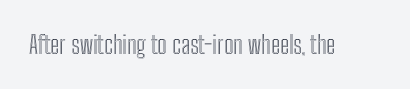
If you drew a line through each stem, it would be perfectly vertical. Characters follow at the spacing the type designer built in. The words here are not underlined.
